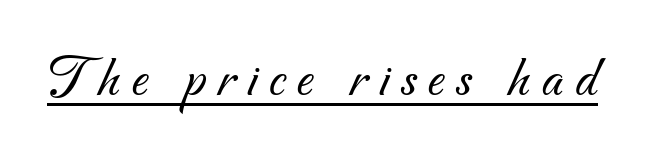
The image shows 60 px light sans-serif type; set unusually wide letter spacing (+0.2 em), underlined; medium stroke contrast and a small x-height.
